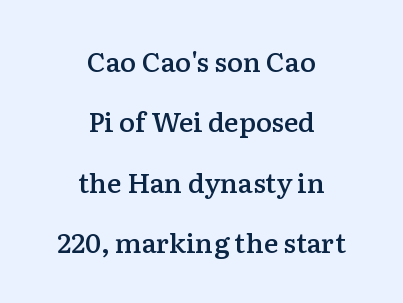
Q: Is the text bold? A: Semi-bold.
Q: Is the text italic (slanted)? A: No, it is upright.
Q: Is the text underlined? A: No.
Q: How is the paragraph aligned? A: Centered.
Q: Is the spacing between letters normal or unusually wide? A: Normal.
Q: Is the spacing between lines tight, normal or loose? A: Loose.
